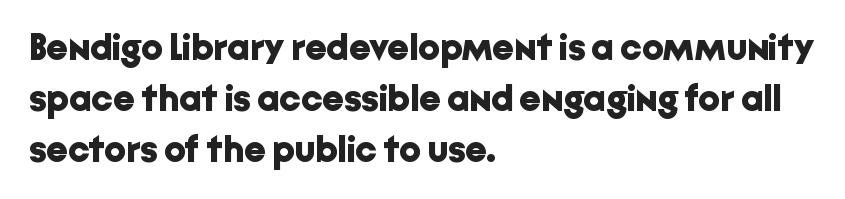
{"serif": "no", "italic": "no", "bold": "yes", "weight": "bold", "width": "normal", "stroke_contrast": "low", "x_height": "medium", "monospaced": "no", "underline": "no", "align": "left", "line_spacing": "normal", "line_spacing_ratio": 1.34, "letter_spacing": "normal", "letter_spacing_em": 0.0, "glyph_px": 38}
